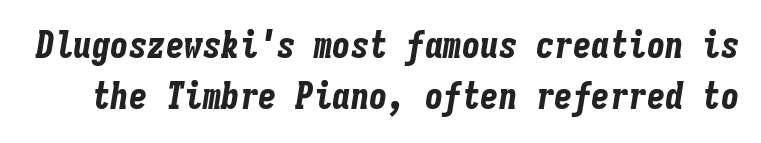
The image shows 37 px bold, condensed type, italic (leaning right), monospaced; set normal line spacing (1.39x), normal letter spacing, not underlined; low stroke contrast and a medium x-height.
